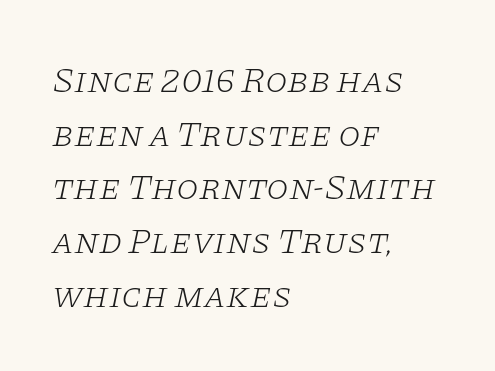
This is not heavy type; no bold has been used. Unmarked baselines from the first word to the last. The designer went with a serif here, giving each stem small feet. Caption: standard tracking, unaltered. Horizontally, the lines are justified to the leading edge only. This sample has the flowing, uneven cadence of proportional lettering.
